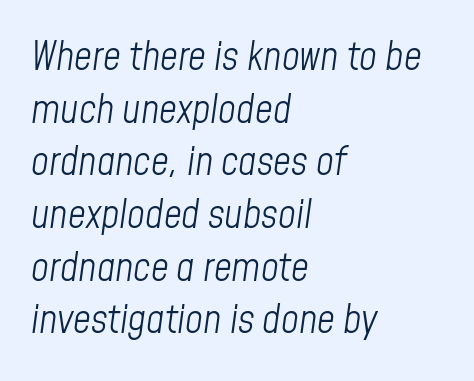
The image shows 39 px light, condensed type, italic (leaning right); set left-aligned, normal line spacing (1.35x), normal letter spacing, not underlined; low stroke contrast and a medium x-height.
